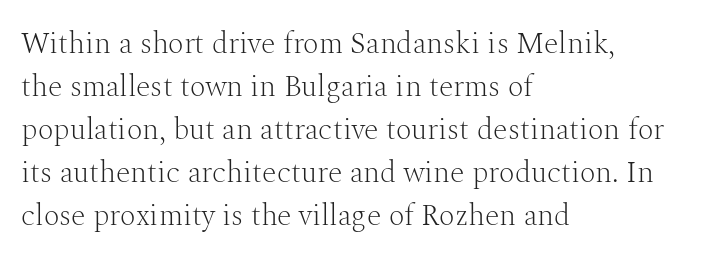
The image shows 30 px light serif type, upright; set left-aligned, normal line spacing (1.43x), normal letter spacing, not underlined; medium stroke contrast and a medium x-height.
